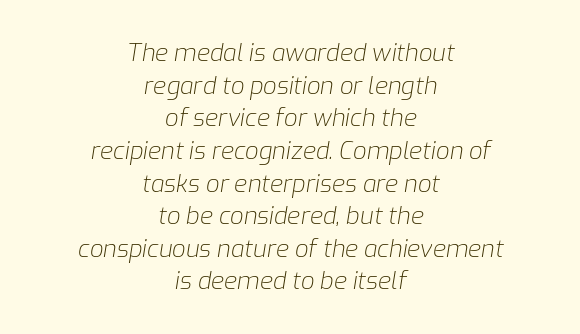
The image shows 24 px text type, italic (leaning right); set centered, normal line spacing (1.36x), normal letter spacing, not underlined.
